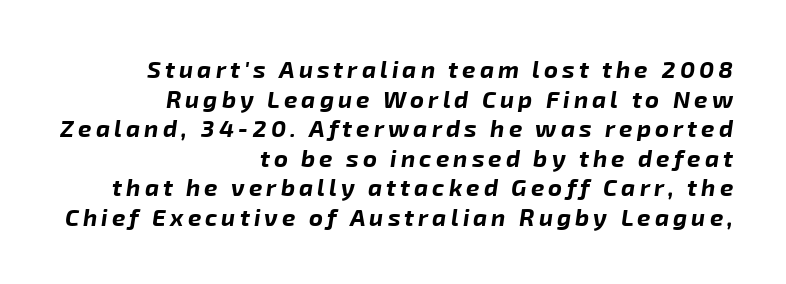
The face used here has the dense, thick strokes of a bold. The ragged edge is on the left, which tells us the setting is flush right. This rendering features lettering with no underline. Rendered with sloped, italic letterforms.
